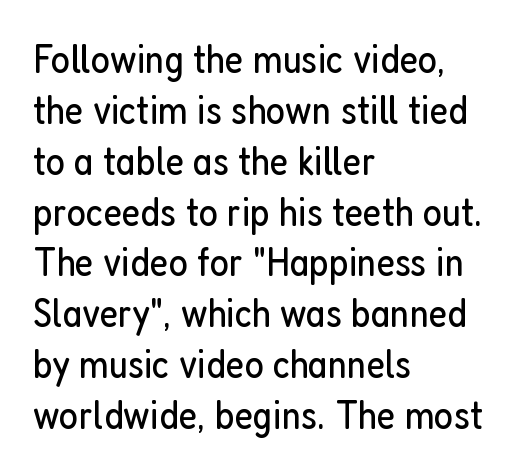
The axis of the letterforms is exactly vertical. Rule under the text: the space is simply empty. Note: no serifs on the glyphs. Do the characters align in a grid? No, the font is proportional.
